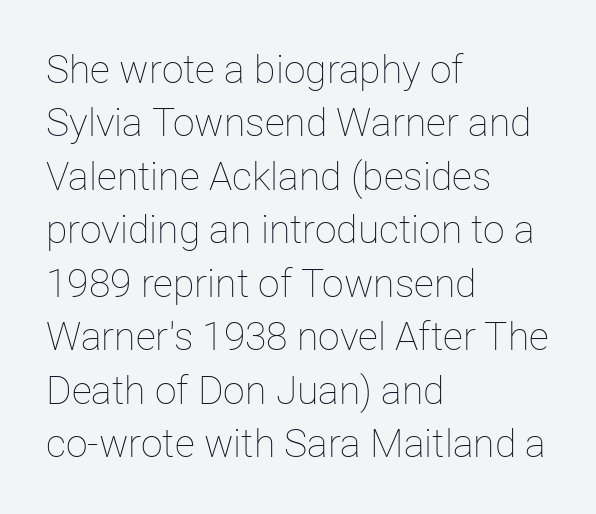
Q: Is the text bold? A: No.
Q: Is the text italic (slanted)? A: No, it is upright.
Q: Is the text underlined? A: No.
Q: How is the paragraph aligned? A: Left-aligned.
Q: Is the spacing between letters normal or unusually wide? A: Normal.
Q: Is the spacing between lines tight, normal or loose? A: Normal.
Q: Width (condensed, normal, or wide)? A: Normal.
Q: Stroke contrast? A: Low.
Q: x-height? A: Medium.
Q: Monospaced? A: No.
